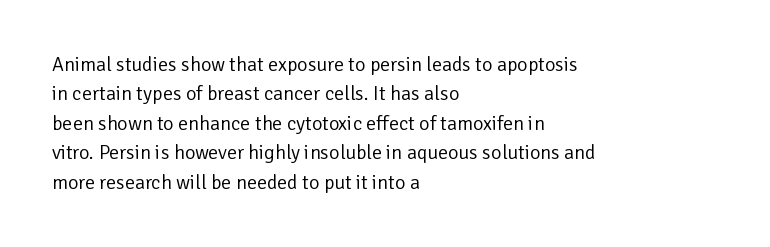
The image shows 20 px text type, upright; set left-aligned, normal line spacing (1.47x), normal letter spacing, not underlined.
